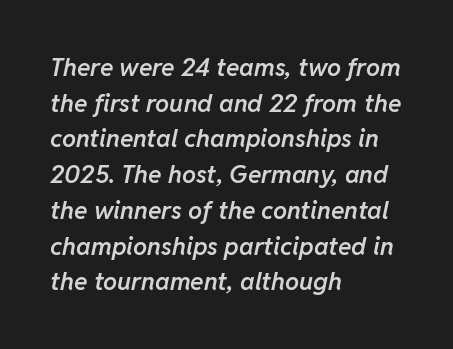
Slightly chunky letters — semibold, I'd say, not full bold. One glance says typical: line gaps are just what's usual. Words float on clear page, feet unadorned. Spacing between characters is what you'd get straight out of the box. Left-aligned paragraph, ragged on the right.
